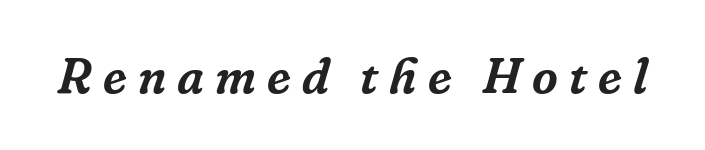
{"serif": "yes", "italic": "yes", "lean": "right", "slant_degrees": 16, "width": "normal", "stroke_contrast": "low", "x_height": "medium", "monospaced": "no", "underline": "no", "letter_spacing": "wide", "letter_spacing_em": 0.22, "glyph_px": 50}
